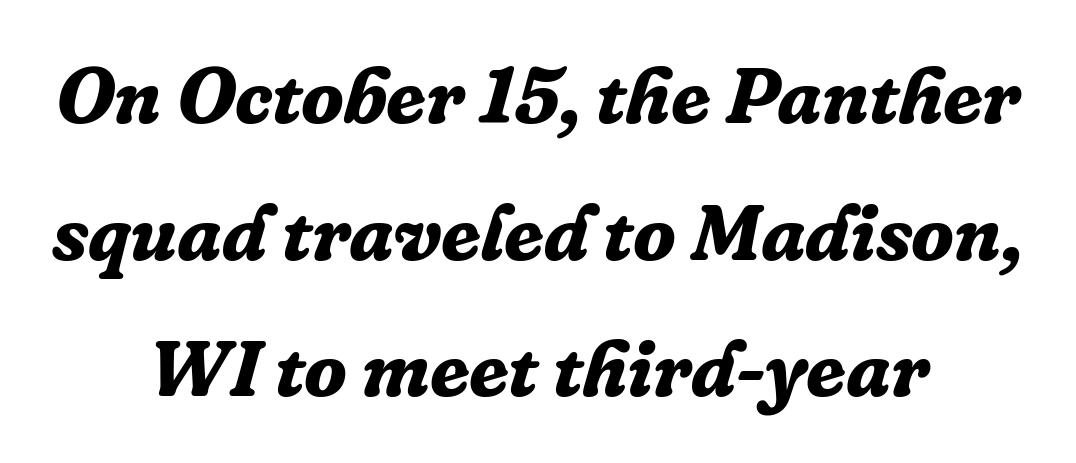
{"serif": "yes", "italic": "yes", "lean": "right", "slant_degrees": 16, "bold": "yes", "weight": "bold", "width": "normal", "stroke_contrast": "low", "x_height": "medium", "monospaced": "no", "underline": "no", "align": "center", "line_spacing_ratio": 1.73, "letter_spacing": "normal", "letter_spacing_em": 0.0, "glyph_px": 79}
